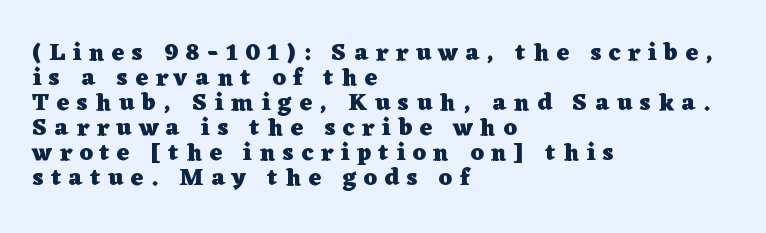
This sample trades vertical openness for compactness between lines. These lines stack with their left ends in a neat column. The strip under each line holds only bare page. This sample uses an upright cut, with every glyph sitting square on the baseline. Heavy, bold letterforms.
